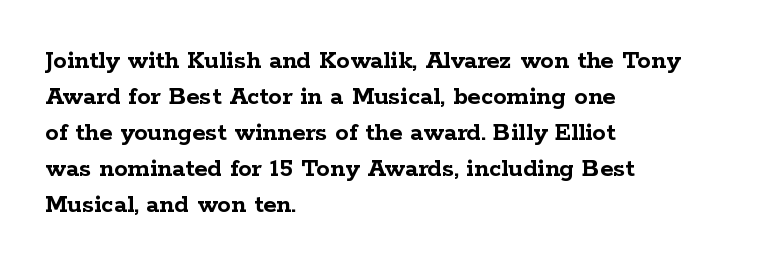
{"italic": "no", "bold": "yes", "underline": "no", "align": "left", "line_spacing": "normal", "line_spacing_ratio": 1.33, "letter_spacing": "normal", "letter_spacing_em": 0.0, "glyph_px": 27}
